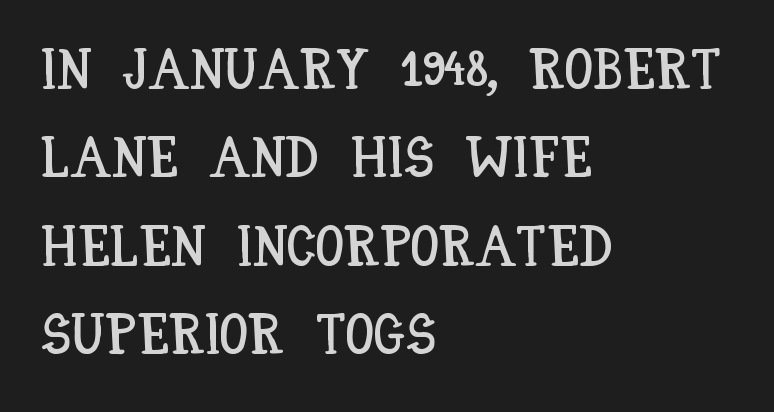
Q: Is the text italic (slanted)? A: No, it is upright.
Q: Is the text underlined? A: No.
Q: How is the paragraph aligned? A: Left-aligned.
Q: Is the spacing between letters normal or unusually wide? A: Normal.
Q: Is the spacing between lines tight, normal or loose? A: Normal.
Q: Width (condensed, normal, or wide)? A: Condensed.
Q: Stroke contrast? A: Low.
Q: x-height? A: Large.
Q: Monospaced? A: No.
